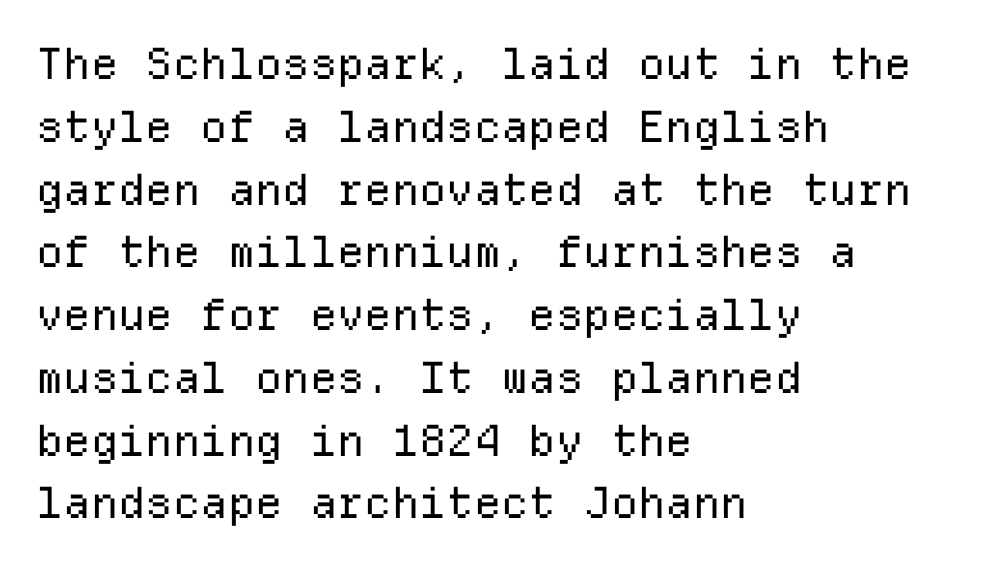
{"serif": "no", "italic": "no", "bold": "no", "weight": "regular", "width": "normal", "stroke_contrast": "low", "x_height": "medium", "monospaced": "yes", "underline": "no", "align": "left", "line_spacing": "normal", "line_spacing_ratio": 1.46, "letter_spacing": "normal", "letter_spacing_em": 0.0, "glyph_px": 43}
